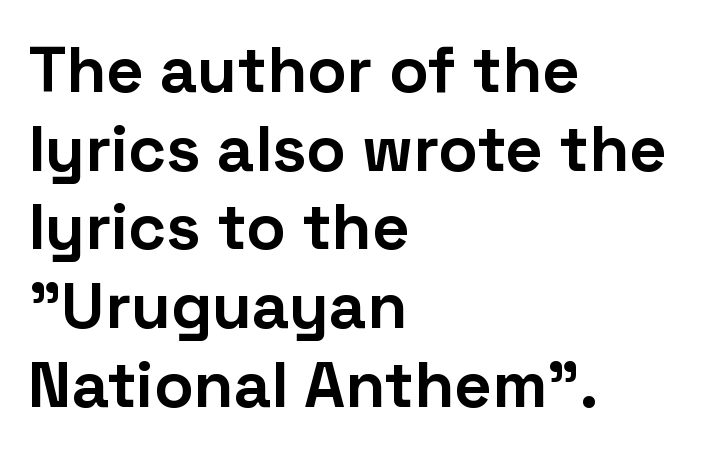
{"serif": "no", "italic": "no", "bold": "yes", "weight": "bold", "width": "normal", "stroke_contrast": "low", "x_height": "medium", "monospaced": "no", "underline": "no", "align": "left", "line_spacing_ratio": 1.21, "letter_spacing": "normal", "letter_spacing_em": 0.0, "glyph_px": 65}
